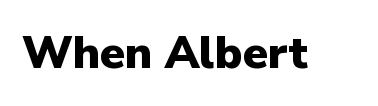
{"serif": "no", "italic": "no", "bold": "yes", "weight": "heavy", "width": "normal", "stroke_contrast": "low", "x_height": "medium", "monospaced": "no", "underline": "no", "letter_spacing": "normal", "letter_spacing_em": 0.0, "glyph_px": 45}
